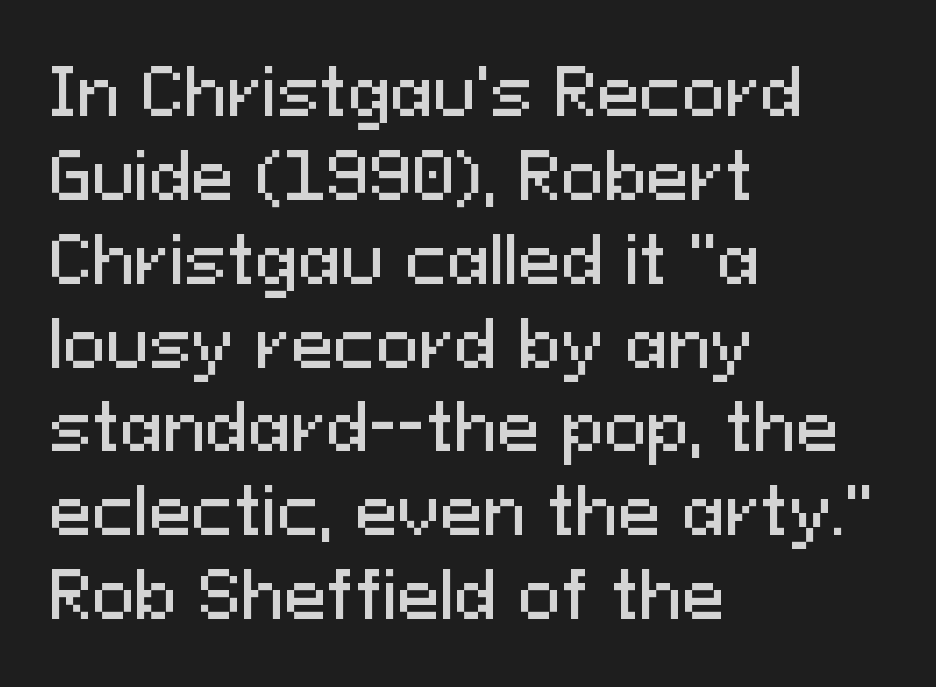
{"serif": "no", "italic": "no", "width": "normal", "stroke_contrast": "medium", "x_height": "medium", "monospaced": "no", "underline": "no", "align": "left", "line_spacing": "normal", "line_spacing_ratio": 1.31, "letter_spacing": "normal", "letter_spacing_em": 0.0, "glyph_px": 64}
